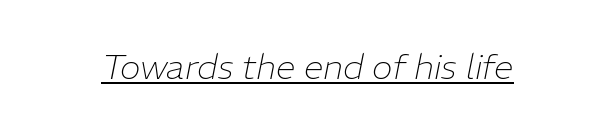
The image shows 35 px thin type, italic (leaning right); set normal letter spacing, underlined; low stroke contrast and a medium x-height.
